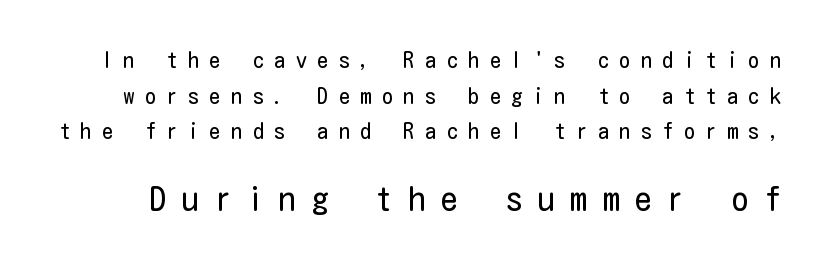
{"serif": "no", "italic": "no", "bold": "no", "weight": "regular", "width": "condensed", "stroke_contrast": "low", "x_height": "medium", "underline": "no", "line_spacing": "normal", "line_spacing_ratio": 1.62, "letter_spacing": "wide", "letter_spacing_em": 0.48, "larger_block": "second", "size_ratio": 1.5, "glyph_px": 33}
